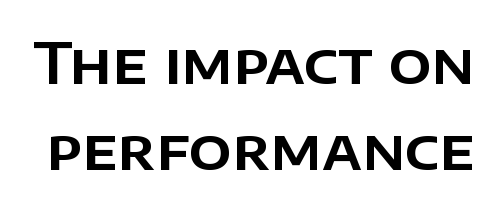
{"serif": "no", "italic": "no", "width": "normal", "stroke_contrast": "low", "x_height": "large", "monospaced": "no", "underline": "no", "line_spacing": "normal", "line_spacing_ratio": 1.54, "letter_spacing": "normal", "letter_spacing_em": 0.0, "glyph_px": 56}
